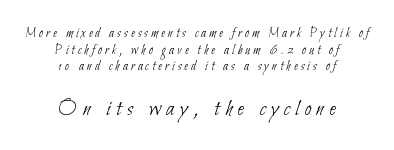
The image shows 24 px text type; set centered, line spacing 1.18x, unusually wide letter spacing (+0.23 em), not underlined; the second (bottom) block is 1.71x larger.
